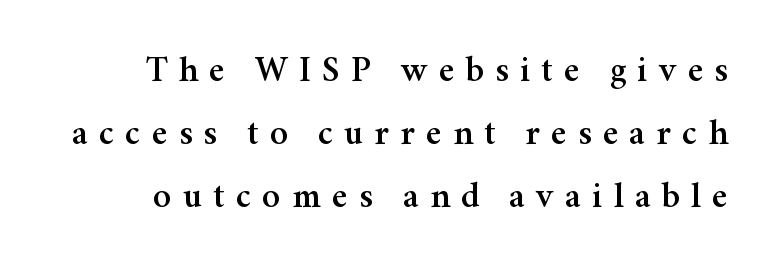
Q: Is the text italic (slanted)? A: No, it is upright.
Q: Is the typeface a serif or a sans-serif typeface? A: Serif.
Q: Is the text underlined? A: No.
Q: Is the spacing between letters normal or unusually wide? A: Unusually wide.
Q: Width (condensed, normal, or wide)? A: Normal.
Q: Stroke contrast? A: Medium.
Q: x-height? A: Medium.
Q: Monospaced? A: No.
